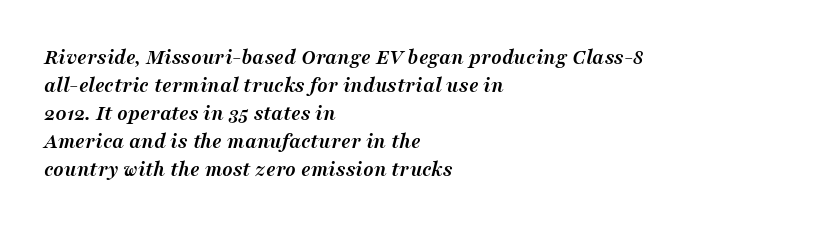
Notice how descenders clear the ascenders below comfortably — that's standard leading. What weight is shown? A full bold with thick strokes. Yep, that's italic — everything's leaning. This rendering features lettering with no underline.
